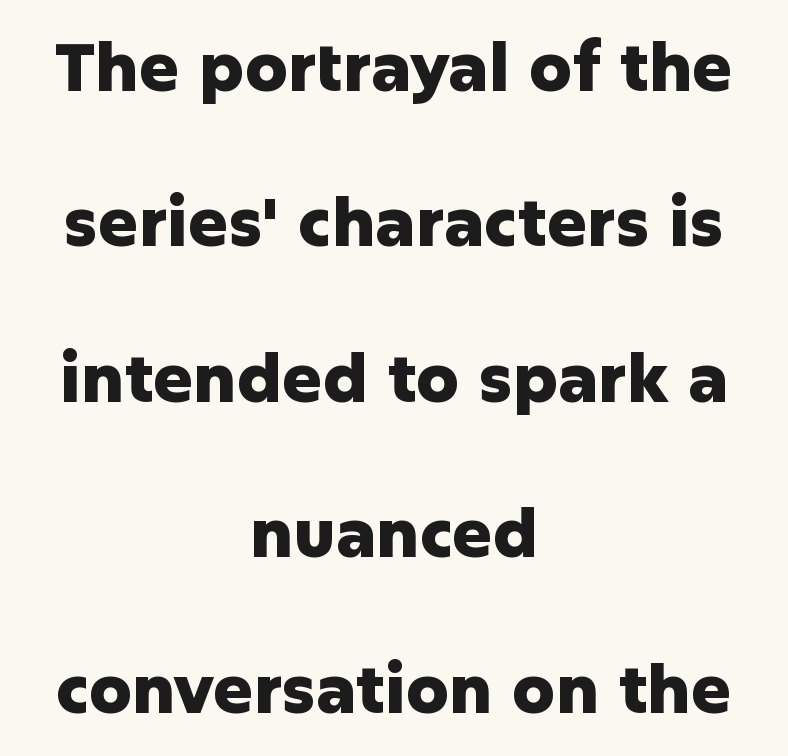
Q: Is the text bold? A: Yes.
Q: Is the text italic (slanted)? A: No, it is upright.
Q: Is the typeface a serif or a sans-serif typeface? A: Sans-serif.
Q: Is the text underlined? A: No.
Q: How is the paragraph aligned? A: Centered.
Q: Is the spacing between letters normal or unusually wide? A: Normal.
Q: Is the spacing between lines tight, normal or loose? A: Loose.
Q: Width (condensed, normal, or wide)? A: Normal.
Q: Stroke contrast? A: Low.
Q: x-height? A: Medium.
Q: Monospaced? A: No.
